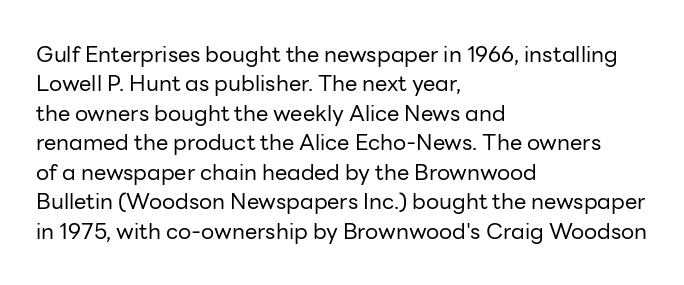
The image shows 22 px text type, upright; set left-aligned, normal line spacing (1.34x), normal letter spacing, not underlined.
